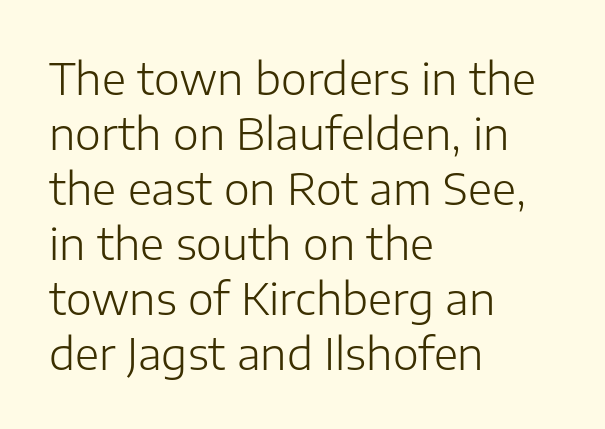
Q: Is the text bold? A: No.
Q: Is the text italic (slanted)? A: No, it is upright.
Q: Is the typeface a serif or a sans-serif typeface? A: Sans-serif.
Q: Is the text underlined? A: No.
Q: How is the paragraph aligned? A: Left-aligned.
Q: Is the spacing between letters normal or unusually wide? A: Normal.
Q: Is the spacing between lines tight, normal or loose? A: Normal.
Q: Width (condensed, normal, or wide)? A: Normal.
Q: Stroke contrast? A: Low.
Q: x-height? A: Medium.
Q: Monospaced? A: No.
